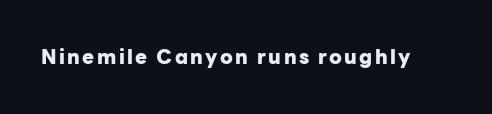
The type sits square on the baseline with zero lean. Lines of text with bare space underneath. Does the weight exceed regular? Yes, all the way to bold.
